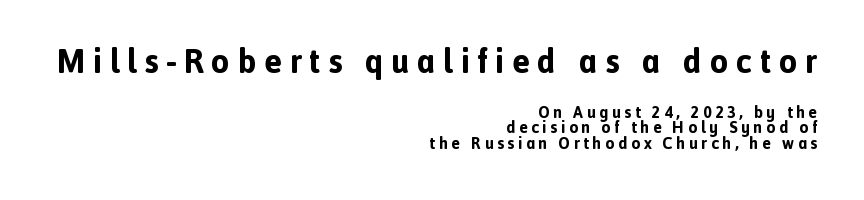
{"serif": "no", "italic": "no", "bold": "yes", "weight": "bold", "width": "normal", "x_height": "medium", "monospaced": "no", "underline": "no", "align": "right", "line_spacing": "tight", "line_spacing_ratio": 0.96, "letter_spacing": "wide", "letter_spacing_em": 0.23, "larger_block": "first", "size_ratio": 2.06, "glyph_px": 33}
